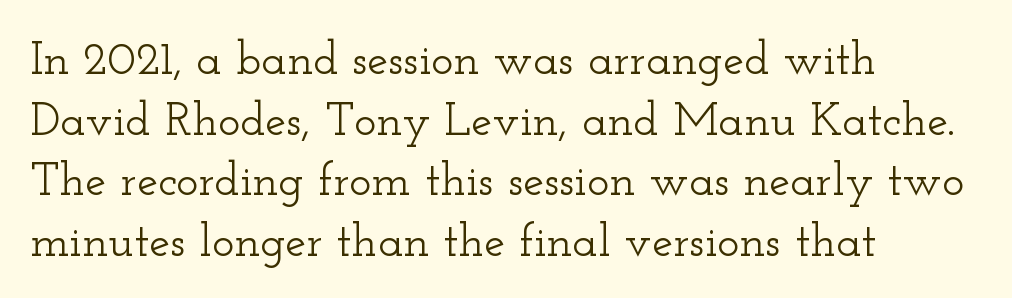
The letters advance in unequal steps, a hallmark of proportional type. Plain, unruled lines of type. A normal amount of white space separates one row of letters from the next. Glyph-to-glyph distance matches everyday printed text. Leftover space on each line is placed entirely after the last word. Nope, not italic — everything's standing straight.
